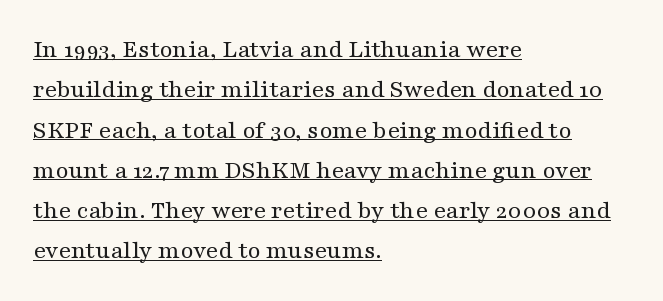
Q: Is the text bold? A: No.
Q: Is the text italic (slanted)? A: No, it is upright.
Q: Is the text underlined? A: Yes.
Q: How is the paragraph aligned? A: Left-aligned.
Q: Is the spacing between letters normal or unusually wide? A: Normal.
Q: Is the spacing between lines tight, normal or loose? A: Normal.
